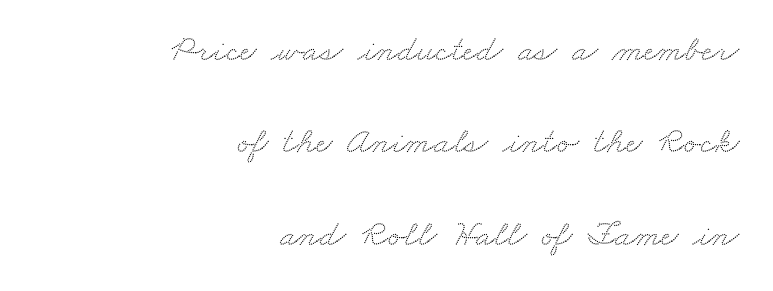
Q: Is the typeface a serif or a sans-serif typeface? A: Serif.
Q: Is the text underlined? A: No.
Q: How is the paragraph aligned? A: Right-aligned.
Q: Is the spacing between letters normal or unusually wide? A: Normal.
Q: Is the spacing between lines tight, normal or loose? A: Loose.
Q: Width (condensed, normal, or wide)? A: Wide.
Q: Stroke contrast? A: Medium.
Q: x-height? A: Small.
Q: Monospaced? A: No.
